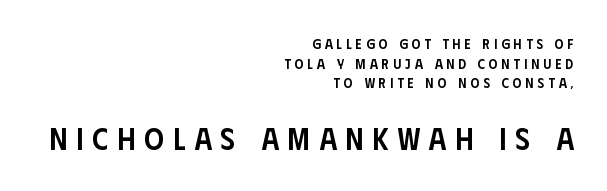
{"serif": "no", "italic": "no", "bold": "semi", "weight": "semibold", "width": "condensed", "stroke_contrast": "low", "x_height": "large", "monospaced": "no", "underline": "no", "align": "right", "line_spacing": "normal", "line_spacing_ratio": 1.4, "letter_spacing": "wide", "letter_spacing_em": 0.29, "larger_block": "second", "size_ratio": 2.21, "glyph_px": 31}
